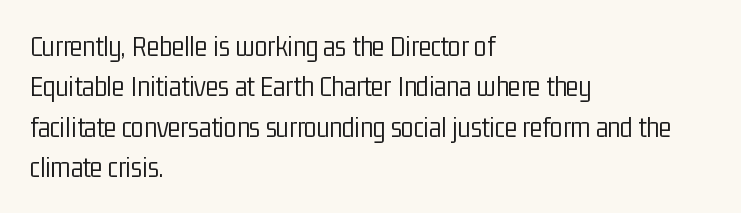
The characters are drawn with everyday or finer stroke widths. The passage shown is typed in a proportional face where columns would drift. The specimen reads as upright at a glance. Serifs: no, the terminals of the letterforms are clean. What stands out about the letter spacing? Nothing — it is the standard amount.
